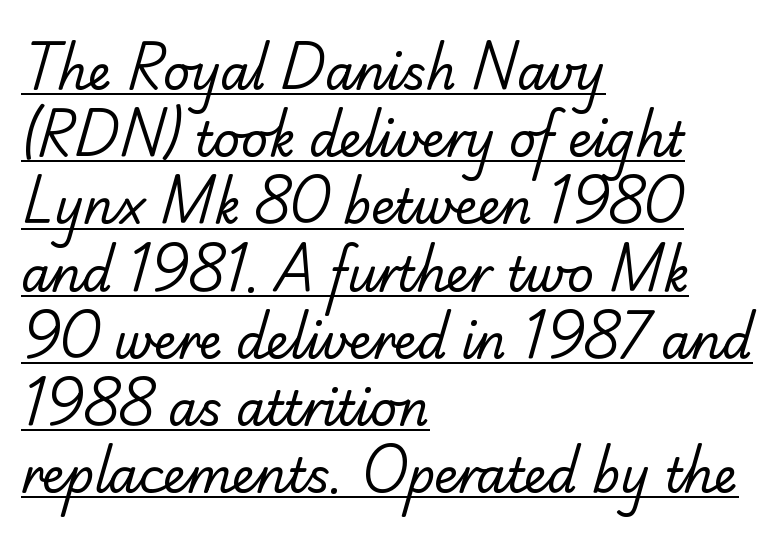
Q: Is the text bold? A: No.
Q: Is the typeface a serif or a sans-serif typeface? A: Sans-serif.
Q: Is the text underlined? A: Yes.
Q: How is the paragraph aligned? A: Left-aligned.
Q: Is the spacing between letters normal or unusually wide? A: Normal.
Q: Is the spacing between lines tight, normal or loose? A: Normal.
Q: Width (condensed, normal, or wide)? A: Normal.
Q: Stroke contrast? A: Low.
Q: x-height? A: Small.
Q: Monospaced? A: No.
